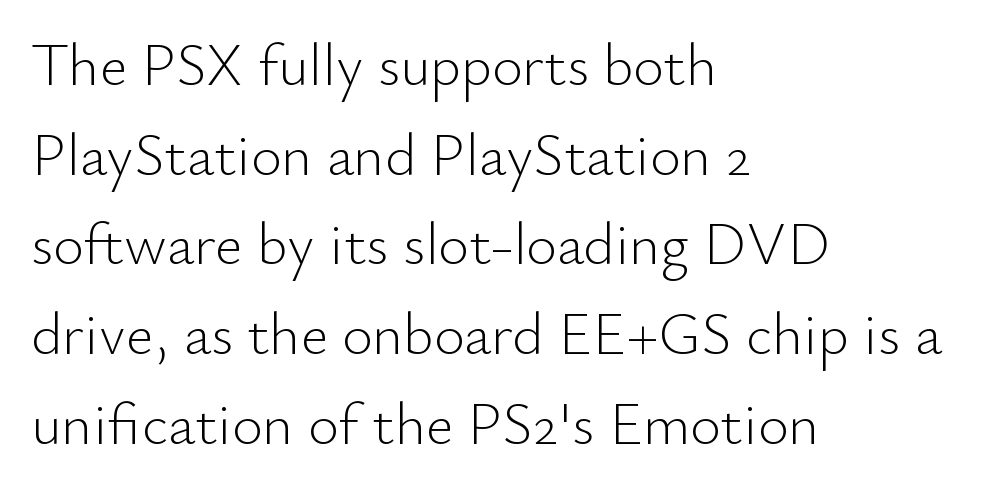
The image shows 59 px light sans-serif type, upright; set left-aligned, normal line spacing (1.52x), normal letter spacing, not underlined; low stroke contrast and a small x-height.
